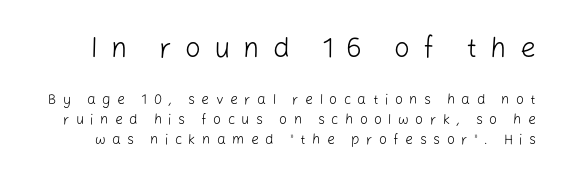
Q: Is the text bold? A: No.
Q: Is the text italic (slanted)? A: No, it is upright.
Q: Is the typeface a serif or a sans-serif typeface? A: Sans-serif.
Q: Is the text underlined? A: No.
Q: Is the spacing between letters normal or unusually wide? A: Unusually wide.
Q: Is the spacing between lines tight, normal or loose? A: Normal.
Q: Which block of text is set in a larger size, the first (top) or the second (bottom)? A: The first (top) one.
Q: Width (condensed, normal, or wide)? A: Normal.
Q: Stroke contrast? A: Low.
Q: x-height? A: Medium.
Q: Monospaced? A: No.
